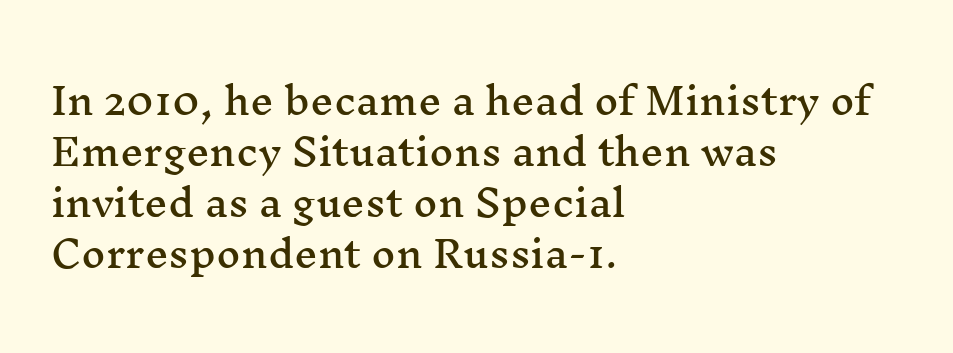
The image shows 37 px wide serif type, upright; set left-aligned, normal line spacing (1.38x), normal letter spacing, not underlined; medium stroke contrast and a medium x-height.
